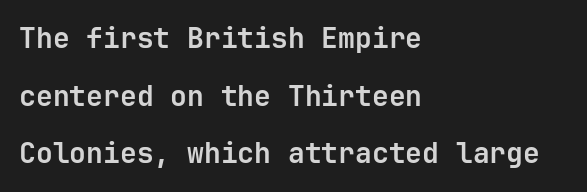
{"serif": "no", "italic": "no", "bold": "yes", "weight": "bold", "width": "normal", "stroke_contrast": "low", "x_height": "medium", "monospaced": "yes", "underline": "no", "align": "left", "line_spacing": "loose", "line_spacing_ratio": 2.06, "letter_spacing": "normal", "letter_spacing_em": 0.0, "glyph_px": 28}
